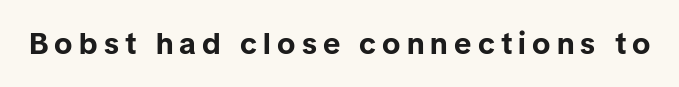
The image shows 30 px bold sans-serif type, upright; set unusually wide letter spacing (+0.21 em), not underlined; low stroke contrast and a medium x-height.
